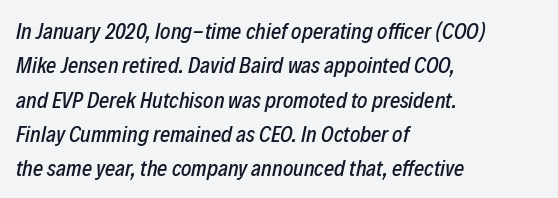
{"italic": "yes", "lean": "right", "slant_degrees": 12, "underline": "no", "align": "left", "line_spacing": "normal", "line_spacing_ratio": 1.56, "letter_spacing": "normal", "letter_spacing_em": 0.0, "glyph_px": 22}
